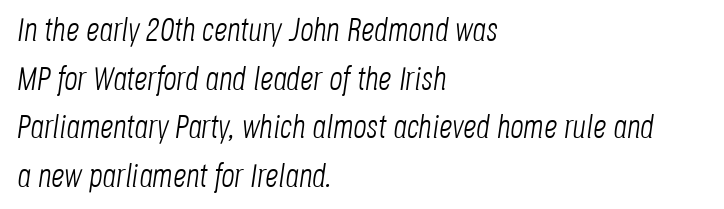
The cut favours lightness, reaching ordinary text weight at its darkest. Italic? Definitely — the glyphs are oblique. Rows of type keep a routine distance in the vertical direction. Has an underline been added? It has not. Compared with a centered layout, this one pins lines to the left instead.
